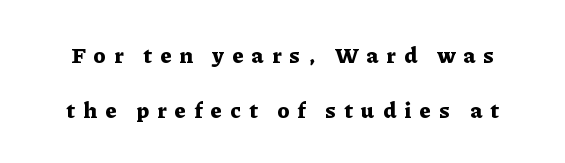
{"italic": "no", "bold": "yes", "underline": "no", "line_spacing": "loose", "line_spacing_ratio": 2.49, "letter_spacing": "wide", "letter_spacing_em": 0.37, "glyph_px": 22}
